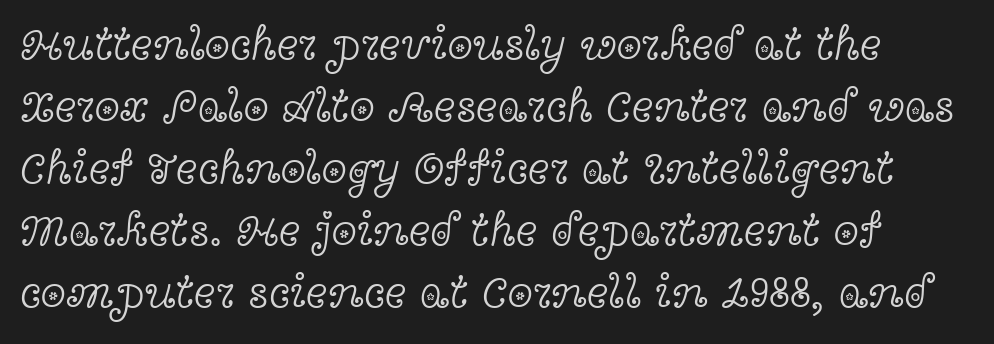
Style check: upright. You can tell from the footed stems that serif type was used. Descender tails drop into unmarked territory. Heaviness? Minimal to ordinary, like unemphasized prose. The tracking reads as untouched default to a designer's eye. A typesetter would call this proportional, since set widths differ per character.
